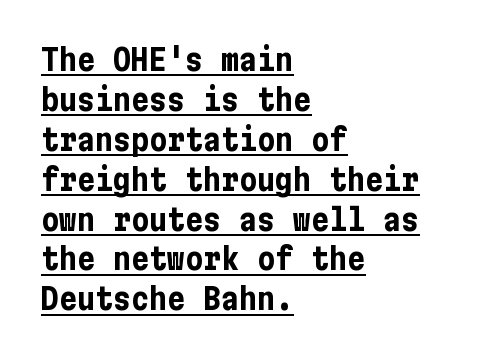
Stroke terminals: plain, sans-serif. Underlined type. These lines were composed using upright roman letters. The passage is arranged the way most books set body copy — flush left.
